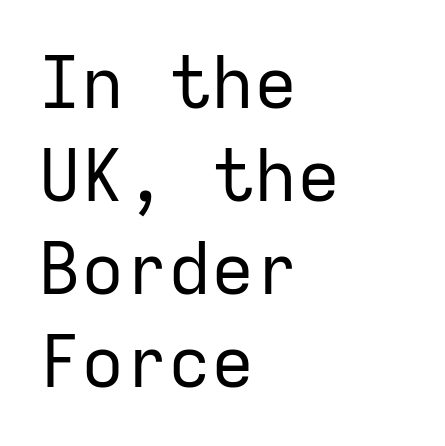
Spacing between characters is what you'd get straight out of the box. The font sits on the lighter half of the weight spectrum, regular included. Words float on clear page, feet unadorned. These lines are rendered in a fixed-pitch font.
